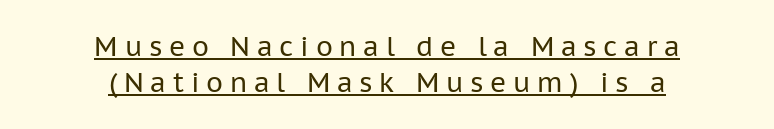
{"italic": "no", "bold": "no", "underline": "yes", "align": "center", "line_spacing": "normal", "line_spacing_ratio": 1.34, "letter_spacing": "wide", "letter_spacing_em": 0.25, "glyph_px": 27}
